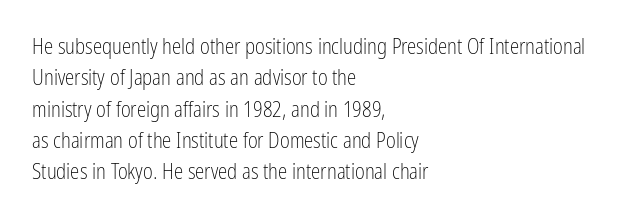
Q: Is the text bold? A: No.
Q: Is the text italic (slanted)? A: No, it is upright.
Q: Is the text underlined? A: No.
Q: How is the paragraph aligned? A: Left-aligned.
Q: Is the spacing between letters normal or unusually wide? A: Normal.
Q: Is the spacing between lines tight, normal or loose? A: Normal.
